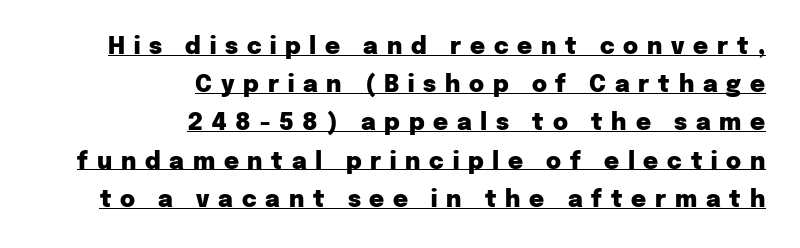
{"italic": "no", "bold": "yes", "underline": "yes", "align": "right", "line_spacing": "normal", "line_spacing_ratio": 1.66, "letter_spacing": "wide", "letter_spacing_em": 0.38, "glyph_px": 23}
